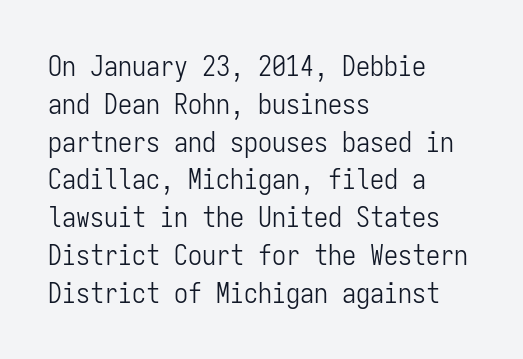
{"serif": "no", "italic": "no", "bold": "no", "weight": "light", "width": "condensed", "stroke_contrast": "low", "x_height": "medium", "monospaced": "yes", "underline": "no", "align": "left", "line_spacing": "normal", "line_spacing_ratio": 1.35, "letter_spacing": "normal", "letter_spacing_em": 0.0, "glyph_px": 28}
